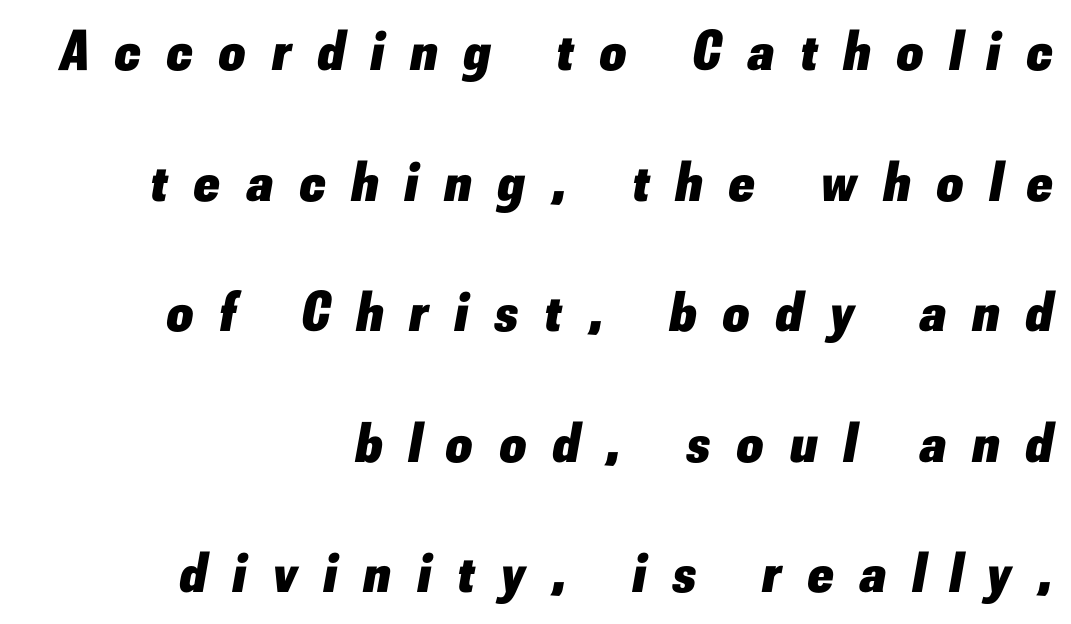
Proportional: the letters do not fall into vertical columns. In terms of posture, this sample is oblique. The passage is arranged like a letterhead date or caption credit — flush right. The passage shown is emphatically bold. Airy leading. Anything drawn beneath the words? Only blank space.
